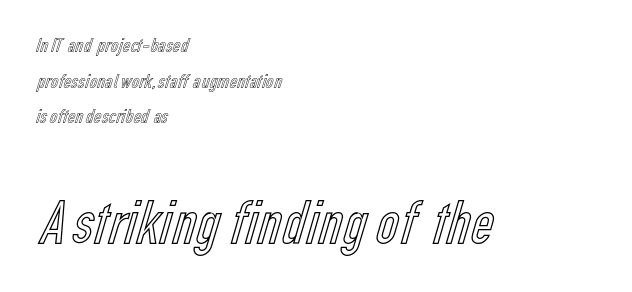
The passage shown has conventional tracking throughout. Spacing verdict: proportional, widths tailored to each character. The baseline area is clear. The emphasis by scale lands on block number two, below.
